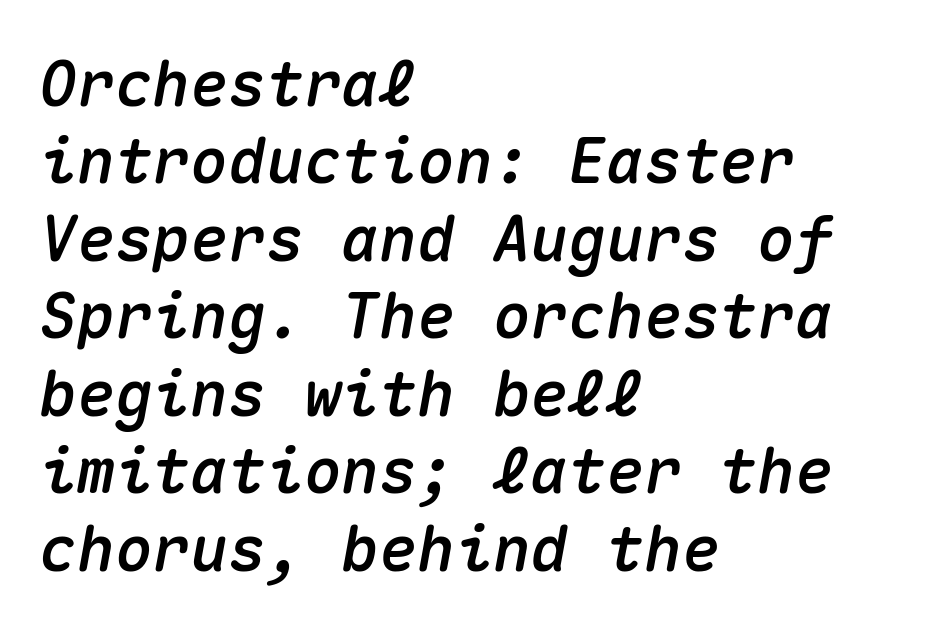
{"italic": "yes", "lean": "right", "slant_degrees": 10, "width": "normal", "stroke_contrast": "medium", "x_height": "medium", "monospaced": "yes", "underline": "no", "align": "left", "line_spacing_ratio": 1.23, "letter_spacing": "normal", "letter_spacing_em": 0.0, "glyph_px": 63}
